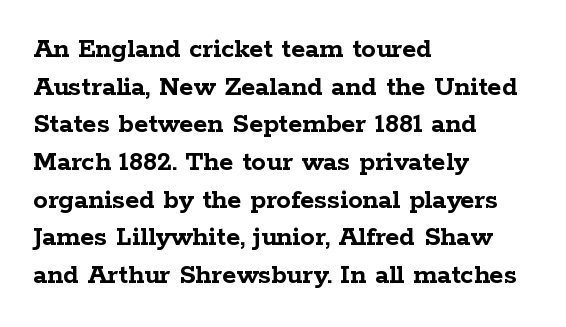
Q: Is the text bold? A: Yes.
Q: Is the text italic (slanted)? A: No, it is upright.
Q: Is the typeface a serif or a sans-serif typeface? A: Serif.
Q: Is the text underlined? A: No.
Q: How is the paragraph aligned? A: Left-aligned.
Q: Is the spacing between letters normal or unusually wide? A: Normal.
Q: Is the spacing between lines tight, normal or loose? A: Normal.
Q: Width (condensed, normal, or wide)? A: Wide.
Q: Stroke contrast? A: Low.
Q: x-height? A: Medium.
Q: Monospaced? A: No.
